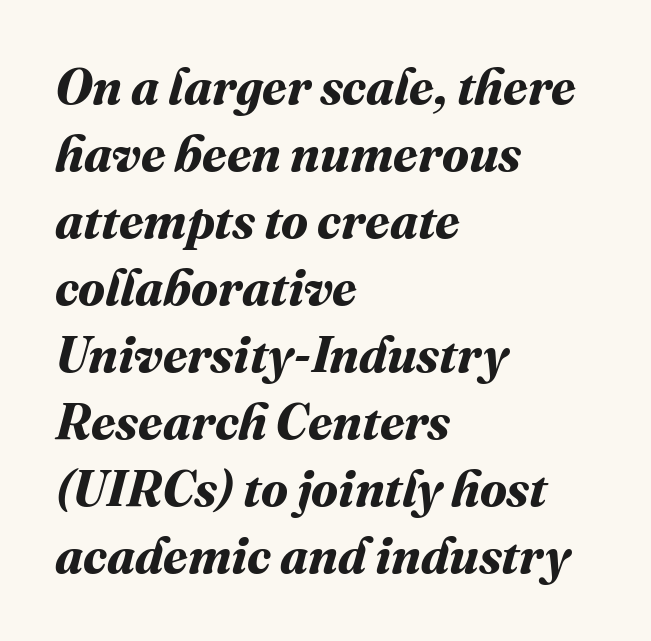
The words here are not underlined. Rows of type keep a routine distance in the vertical direction. The lines in this sample share a left origin and differ only in where they stop. In terms of letterspacing, this is plain default setting.
